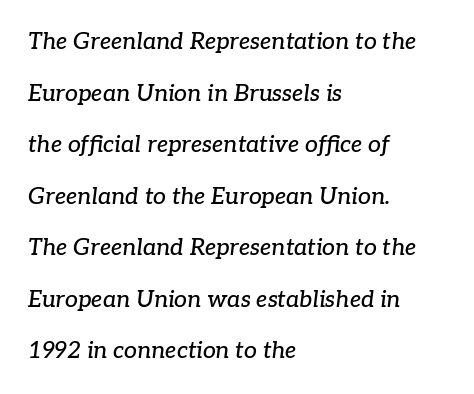
Q: Is the text italic (slanted)? A: Yes, it leans right by about 7 degrees.
Q: Is the text underlined? A: No.
Q: How is the paragraph aligned? A: Left-aligned.
Q: Is the spacing between letters normal or unusually wide? A: Normal.
Q: Is the spacing between lines tight, normal or loose? A: Loose.
